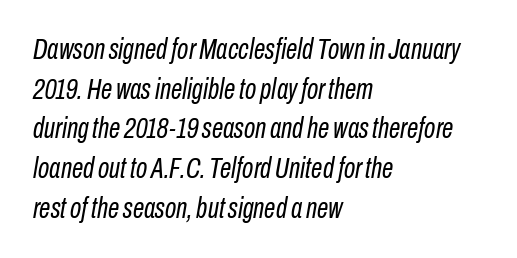
The image shows 29 px regular-weight, condensed type, italic (leaning right); set left-aligned, normal line spacing (1.37x), normal letter spacing, not underlined; low stroke contrast and a medium x-height.
